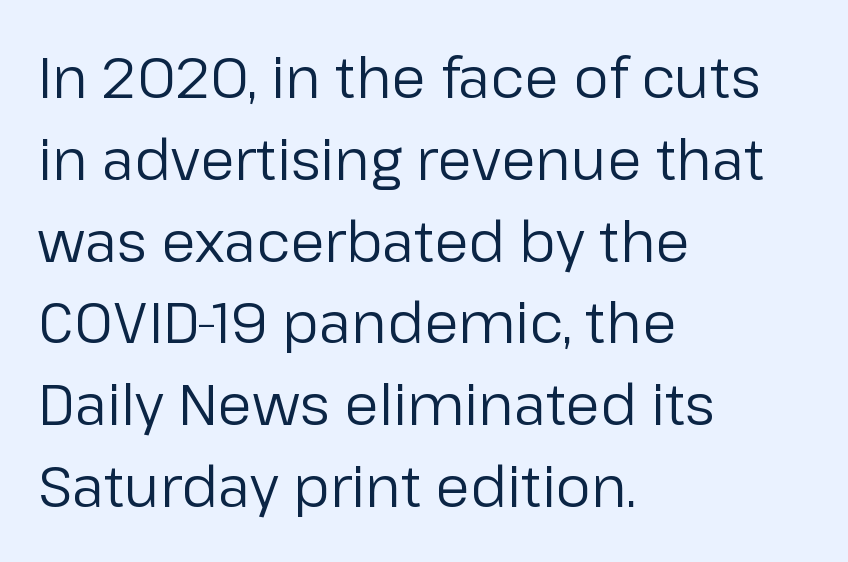
Q: Is the text bold? A: No.
Q: Is the text italic (slanted)? A: No, it is upright.
Q: Is the typeface a serif or a sans-serif typeface? A: Sans-serif.
Q: Is the text underlined? A: No.
Q: How is the paragraph aligned? A: Left-aligned.
Q: Is the spacing between letters normal or unusually wide? A: Normal.
Q: Is the spacing between lines tight, normal or loose? A: Normal.
Q: Width (condensed, normal, or wide)? A: Normal.
Q: Stroke contrast? A: Low.
Q: x-height? A: Medium.
Q: Monospaced? A: No.
